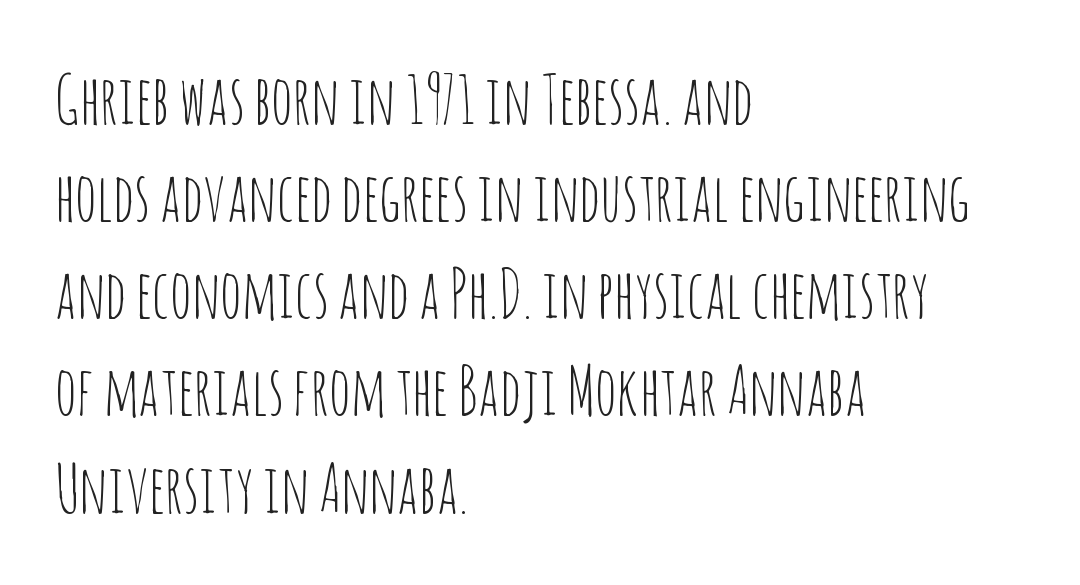
{"serif": "no", "italic": "no", "bold": "no", "weight": "thin", "width": "condensed", "stroke_contrast": "low", "x_height": "large", "monospaced": "no", "underline": "no", "align": "left", "line_spacing": "normal", "line_spacing_ratio": 1.45, "letter_spacing": "normal", "letter_spacing_em": 0.0, "glyph_px": 67}
